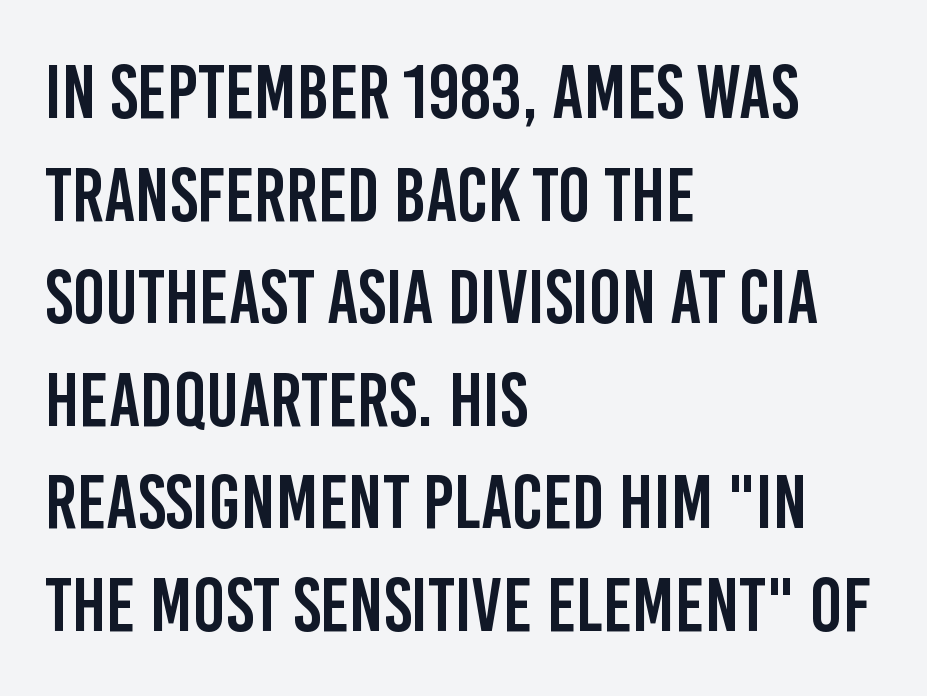
The image shows 76 px condensed sans-serif type, upright; set left-aligned, normal line spacing (1.35x), normal letter spacing, not underlined; low stroke contrast and a large x-height.
